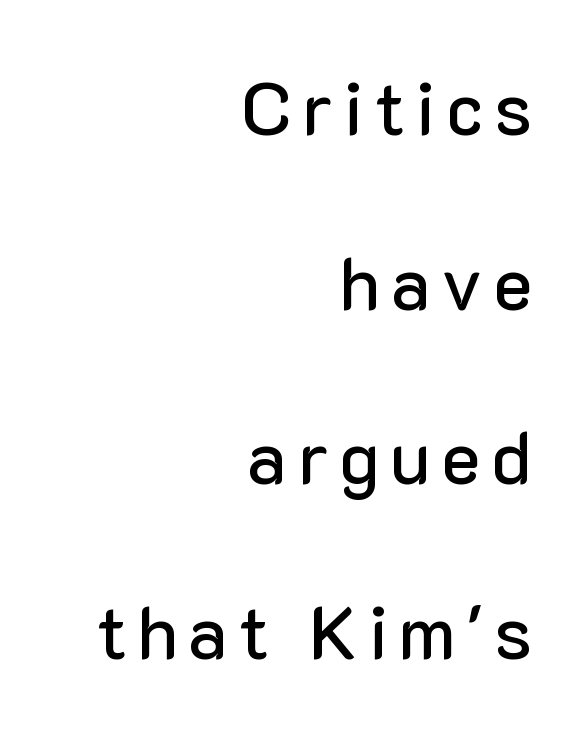
Q: Is the text italic (slanted)? A: No, it is upright.
Q: Is the typeface a serif or a sans-serif typeface? A: Sans-serif.
Q: Is the text underlined? A: No.
Q: How is the paragraph aligned? A: Right-aligned.
Q: Is the spacing between lines tight, normal or loose? A: Loose.
Q: Width (condensed, normal, or wide)? A: Normal.
Q: Stroke contrast? A: Low.
Q: x-height? A: Medium.
Q: Monospaced? A: No.
